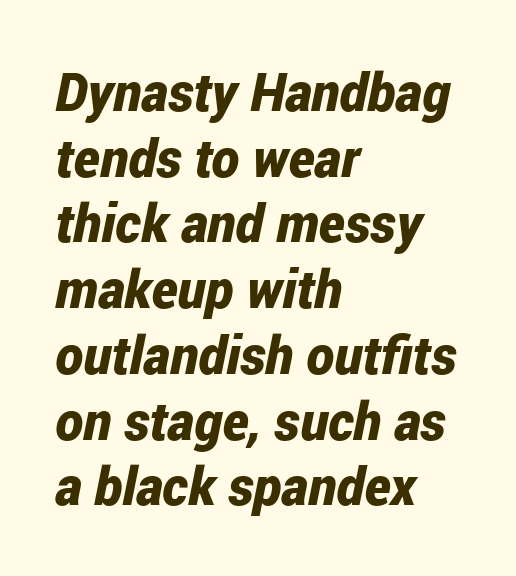
{"italic": "yes", "lean": "right", "slant_degrees": 12, "bold": "yes", "weight": "bold", "width": "condensed", "stroke_contrast": "low", "x_height": "medium", "monospaced": "no", "underline": "no", "align": "left", "line_spacing_ratio": 1.24, "letter_spacing": "normal", "letter_spacing_em": 0.0, "glyph_px": 53}
